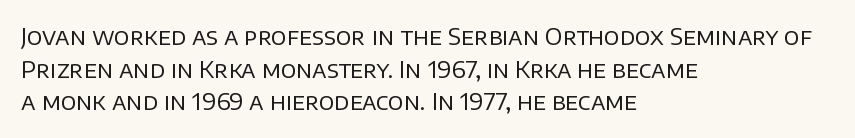
Characters follow at the spacing the type designer built in. The letterforms sit at book weight or below. Rendered with straight, roman letterforms. The rows are spaced the way most documents space them. The strip under each line holds only bare page.
